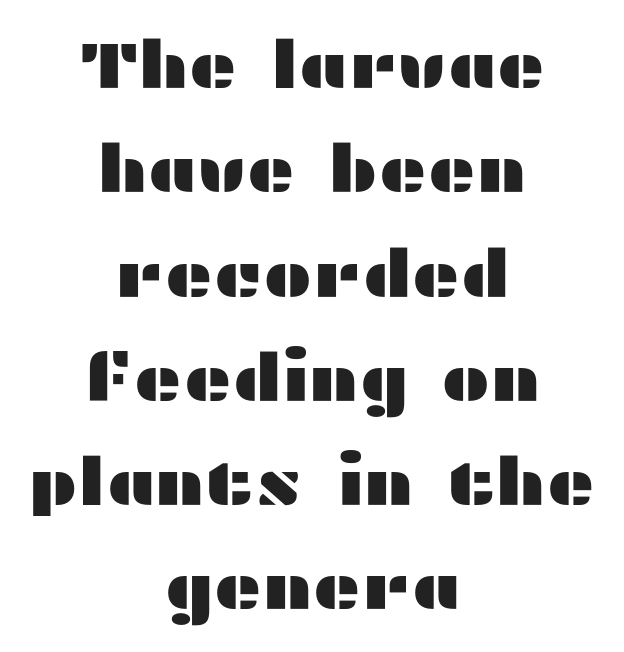
The image shows 66 px wide sans-serif type, upright; set centered, normal line spacing (1.58x), normal letter spacing, not underlined; medium stroke contrast and a medium x-height.
